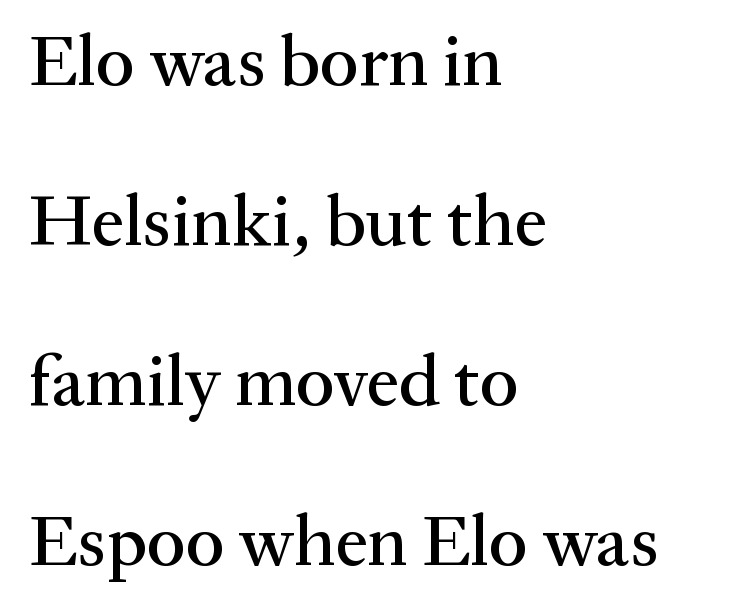
Q: Is the text italic (slanted)? A: No, it is upright.
Q: Is the typeface a serif or a sans-serif typeface? A: Serif.
Q: Is the text underlined? A: No.
Q: How is the paragraph aligned? A: Left-aligned.
Q: Is the spacing between letters normal or unusually wide? A: Normal.
Q: Is the spacing between lines tight, normal or loose? A: Loose.
Q: Width (condensed, normal, or wide)? A: Normal.
Q: Stroke contrast? A: Medium.
Q: x-height? A: Medium.
Q: Monospaced? A: No.
